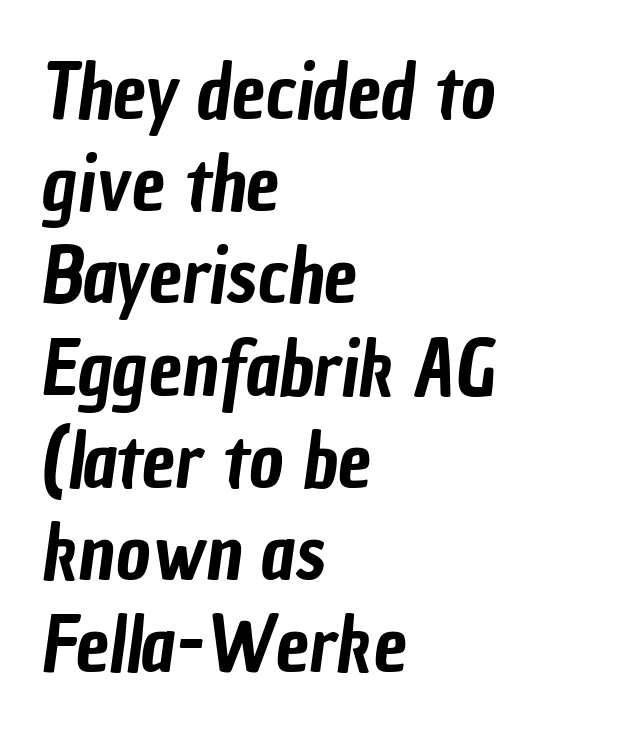
How are the letters spaced? Ordinarily, with no added tracking. The letters advance in unequal steps, a hallmark of proportional type. The space directly below the letters is spotless. Serifs: no, the terminals of the letterforms are clean. This sample is left-justified, so line endings fall wherever the words run out.
